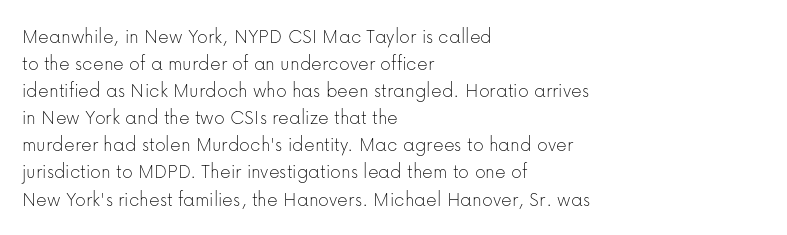
Q: Is the text bold? A: No.
Q: Is the text italic (slanted)? A: No, it is upright.
Q: Is the text underlined? A: No.
Q: How is the paragraph aligned? A: Left-aligned.
Q: Is the spacing between letters normal or unusually wide? A: Normal.
Q: Is the spacing between lines tight, normal or loose? A: Normal.
